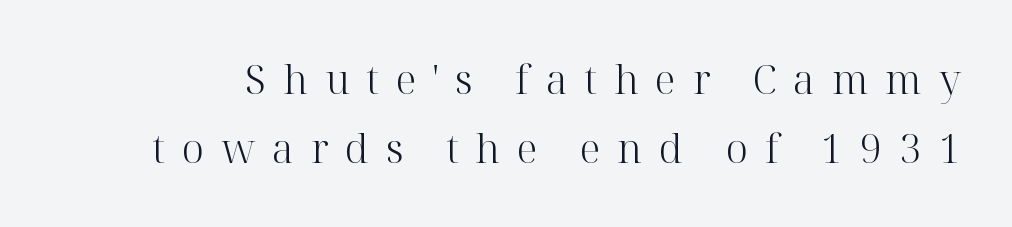
Q: Is the text bold? A: No.
Q: Is the text italic (slanted)? A: No, it is upright.
Q: Is the typeface a serif or a sans-serif typeface? A: Serif.
Q: Is the text underlined? A: No.
Q: Is the spacing between letters normal or unusually wide? A: Unusually wide.
Q: Width (condensed, normal, or wide)? A: Normal.
Q: Stroke contrast? A: High.
Q: x-height? A: Medium.
Q: Monospaced? A: No.
